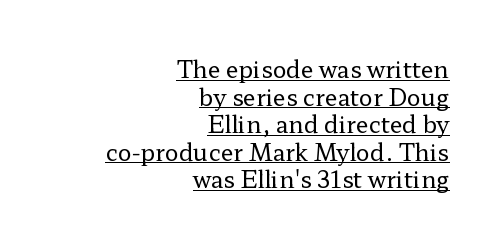
This is roman type, the default non-slanted kind. Compared with a typical body face, this is equally light or lighter still. These lines keep a tight, regular rhythm from letter to letter. Compared with undecorated copy, this sample adds a rule below the words.
